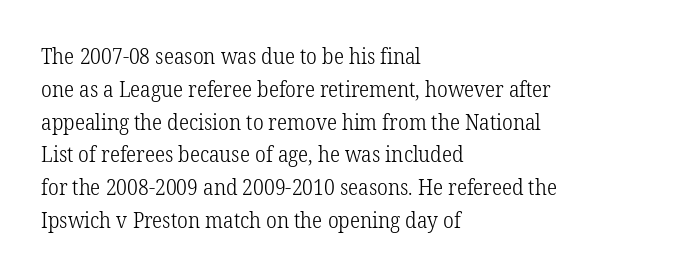
Upright lettering throughout. The rows are spaced the way most documents space them. These lines stack with their left ends in a neat column. The space beneath each line is pristine and unruled. This sample uses plain, unmodified letter spacing. Stem width sits at or under what a default text font uses.
